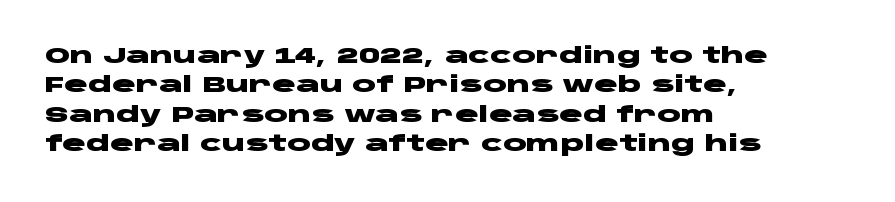
The image shows 22 px bold type, upright; set left-aligned, normal line spacing (1.33x), normal letter spacing, not underlined.
